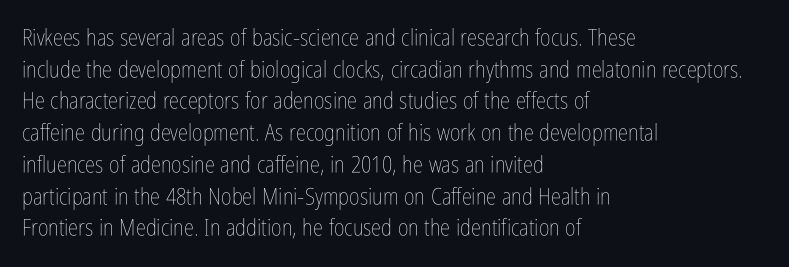
{"italic": "no", "bold": "no", "underline": "no", "align": "left", "line_spacing": "normal", "line_spacing_ratio": 1.38, "letter_spacing": "normal", "letter_spacing_em": 0.0, "glyph_px": 23}
